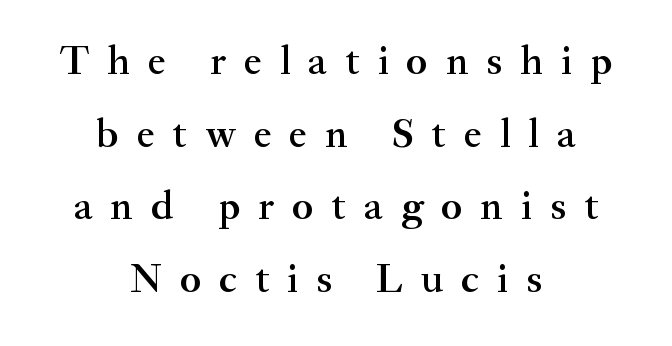
The image shows 41 px semibold serif type, upright; set centered, line spacing 1.77x, unusually wide letter spacing (+0.44 em), not underlined; medium stroke contrast and a small x-height.
